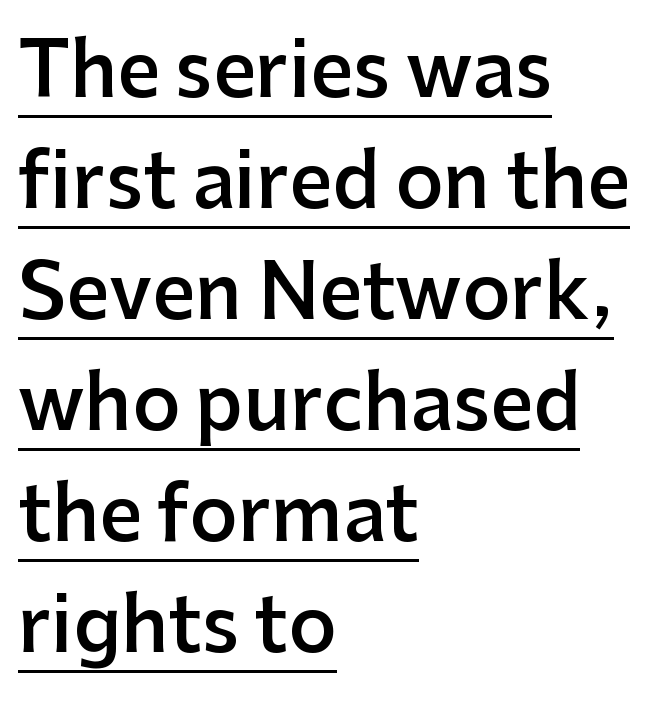
Q: Is the text bold? A: Semi-bold.
Q: Is the text italic (slanted)? A: No, it is upright.
Q: Is the typeface a serif or a sans-serif typeface? A: Sans-serif.
Q: Is the text underlined? A: Yes.
Q: How is the paragraph aligned? A: Left-aligned.
Q: Is the spacing between letters normal or unusually wide? A: Normal.
Q: Is the spacing between lines tight, normal or loose? A: Normal.
Q: Width (condensed, normal, or wide)? A: Normal.
Q: Stroke contrast? A: Low.
Q: x-height? A: Medium.
Q: Monospaced? A: No.
